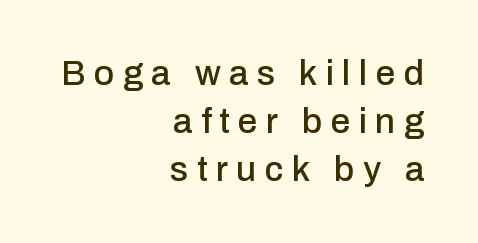
Here the designer chose a conventional face with non-uniform glyph widths. The typography opts for an upright posture over an oblique one. The font family rendered here belongs to the sans-serif group. The specimen omits any rule beneath the text block's lines. Regarding leading, the lines here are spaced in the standard way.
